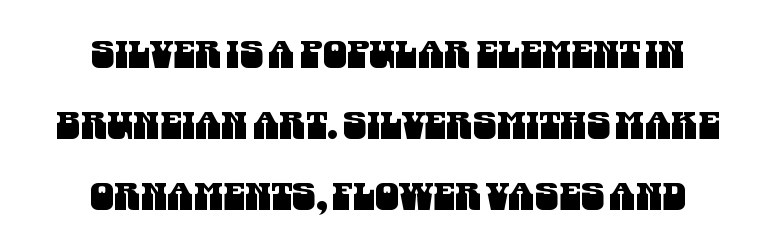
{"serif": "no", "width": "condensed", "stroke_contrast": "medium", "x_height": "large", "monospaced": "no", "underline": "no", "align": "center", "line_spacing_ratio": 1.87, "letter_spacing": "normal", "letter_spacing_em": 0.0, "glyph_px": 38}
